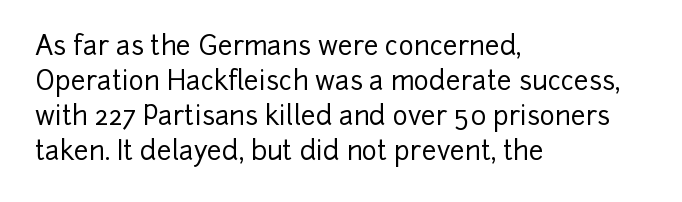
{"italic": "no", "underline": "no", "align": "left", "line_spacing": "normal", "line_spacing_ratio": 1.34, "letter_spacing": "normal", "letter_spacing_em": 0.0, "glyph_px": 26}
